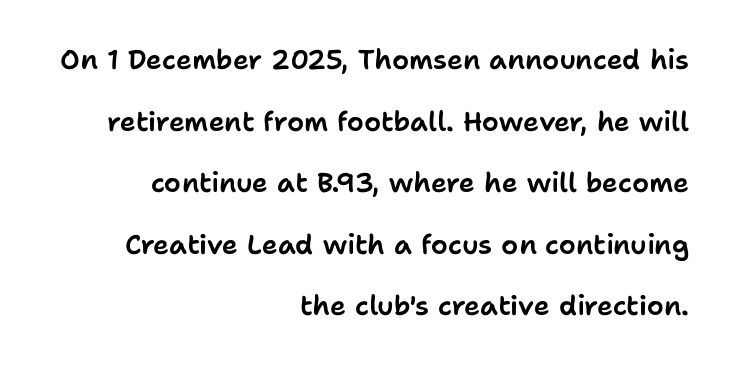
{"italic": "no", "underline": "no", "align": "right", "line_spacing": "loose", "line_spacing_ratio": 2.28, "letter_spacing": "normal", "letter_spacing_em": 0.0, "glyph_px": 27}
